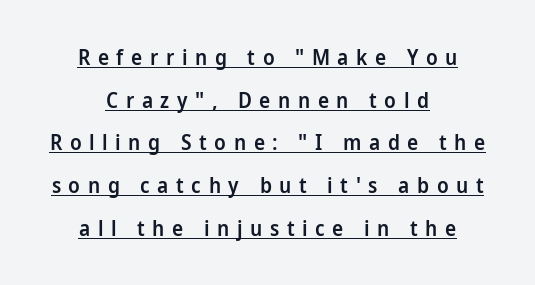
A roman cut, with each character standing at attention. Compared with a flush-left layout, this one balances lines on the center instead. Students, observe: this is what heavily led, spacious text looks like. The passage shown is underscored from start to finish.
